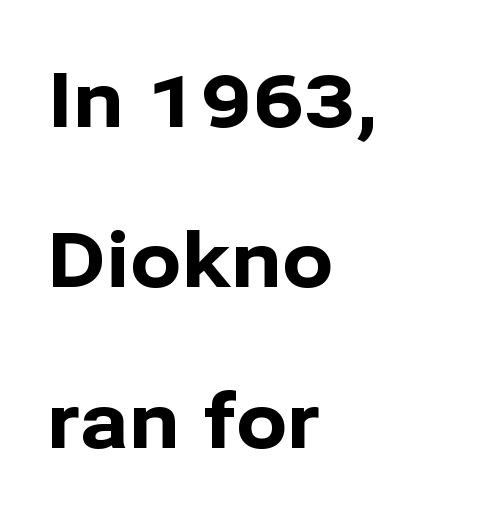
{"serif": "no", "italic": "no", "bold": "yes", "weight": "bold", "width": "normal", "stroke_contrast": "low", "x_height": "medium", "monospaced": "no", "underline": "no", "align": "left", "line_spacing": "loose", "line_spacing_ratio": 2.11, "letter_spacing": "normal", "letter_spacing_em": 0.0, "glyph_px": 76}
